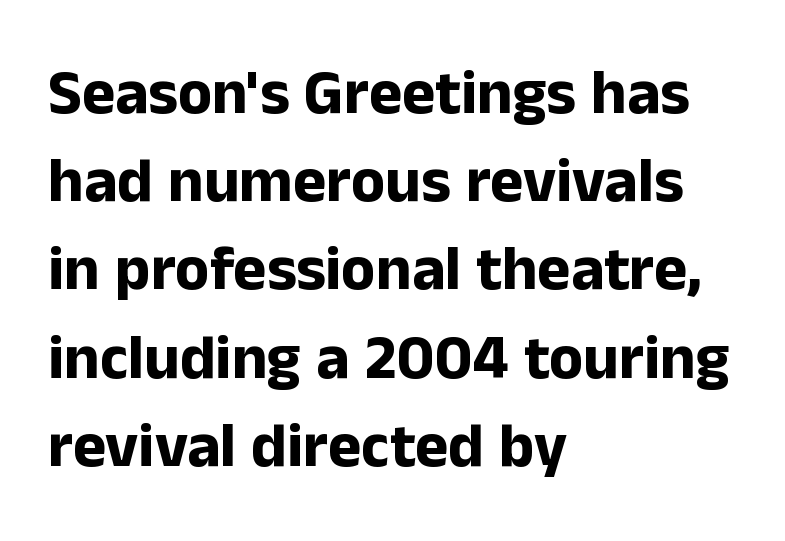
Ordinary non-slanted type is in use. Successive baselines arrive at the customary interval. This sample uses plain, unmodified letter spacing. Weight check: bold — yes, fully. This sample has the flowing, uneven cadence of proportional lettering.
